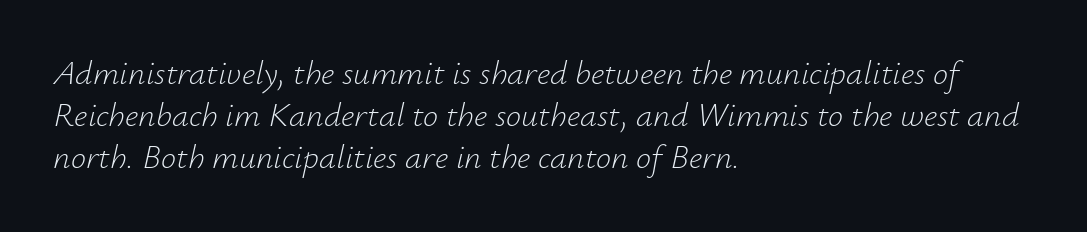
Q: Is the text bold? A: No.
Q: Is the text italic (slanted)? A: Yes, it leans right by about 12 degrees.
Q: Is the text underlined? A: No.
Q: How is the paragraph aligned? A: Left-aligned.
Q: Is the spacing between letters normal or unusually wide? A: Normal.
Q: Width (condensed, normal, or wide)? A: Normal.
Q: Stroke contrast? A: Low.
Q: x-height? A: Small.
Q: Monospaced? A: No.
